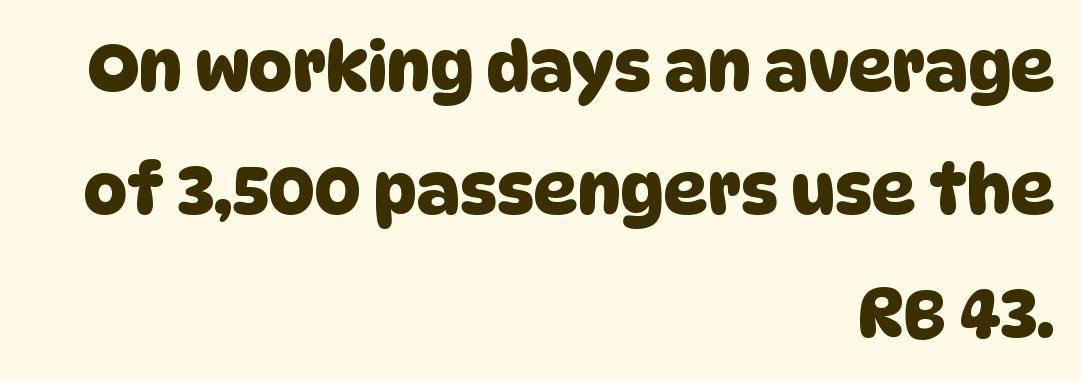
The passage shown is typeset with a sans-serif family. A typesetter would call this zero additional tracking. Horizontally, the lines are justified to the trailing edge only. Character widths vary here, with narrow letters taking less room than wide ones. Honestly, there is no underline to notice here at all.
